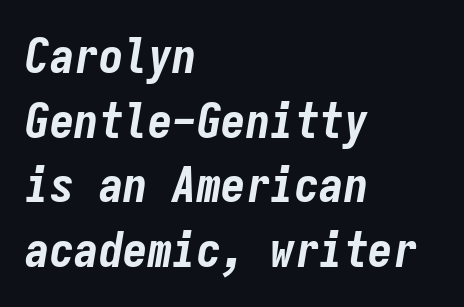
Q: Is the text bold? A: Yes.
Q: Is the text italic (slanted)? A: Yes, it leans right by about 9 degrees.
Q: Is the text underlined? A: No.
Q: How is the paragraph aligned? A: Left-aligned.
Q: Is the spacing between letters normal or unusually wide? A: Normal.
Q: Is the spacing between lines tight, normal or loose? A: Normal.
Q: Width (condensed, normal, or wide)? A: Condensed.
Q: Stroke contrast? A: Low.
Q: x-height? A: Medium.
Q: Monospaced? A: Yes.
